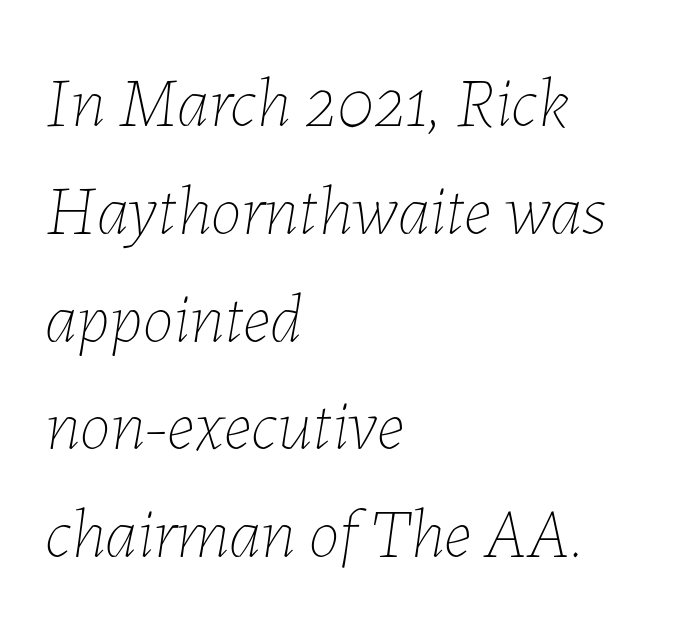
The image shows 70 px thin type, italic (leaning right); set left-aligned, normal line spacing (1.54x), normal letter spacing, not underlined; low stroke contrast and a medium x-height.
